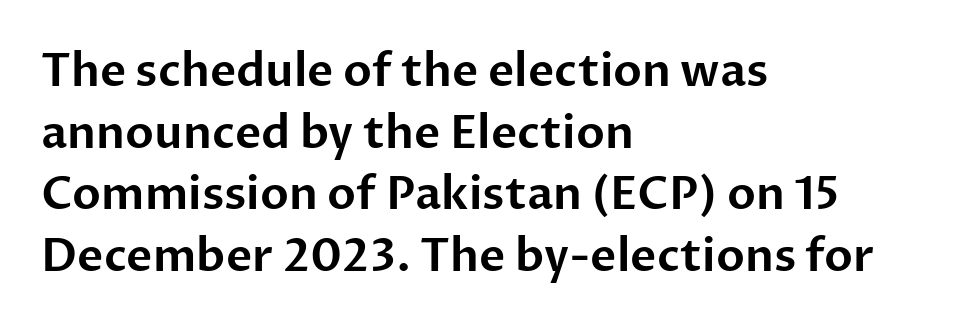
The image shows 45 px sans-serif type, upright; set left-aligned, normal line spacing (1.37x), normal letter spacing, not underlined; low stroke contrast and a medium x-height.
